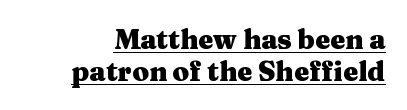
Q: Is the text bold? A: Yes.
Q: Is the text italic (slanted)? A: No, it is upright.
Q: Is the text underlined? A: Yes.
Q: Is the spacing between letters normal or unusually wide? A: Normal.
